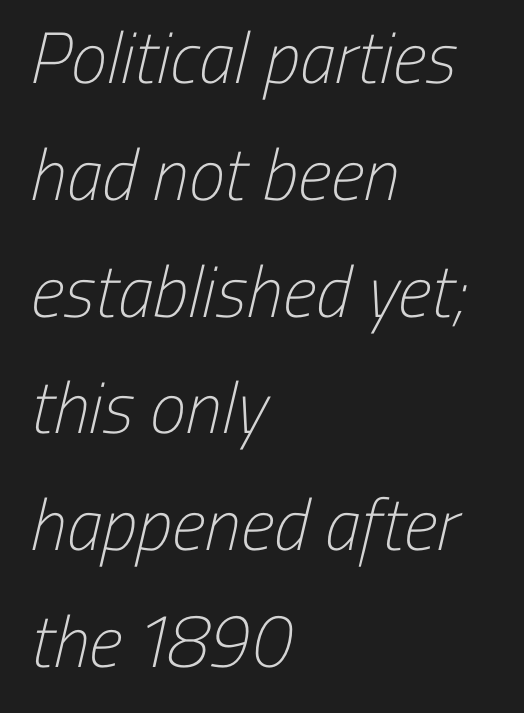
The image shows 73 px light, condensed sans-serif type; set left-aligned, normal line spacing (1.6x), normal letter spacing, not underlined; low stroke contrast and a medium x-height.
